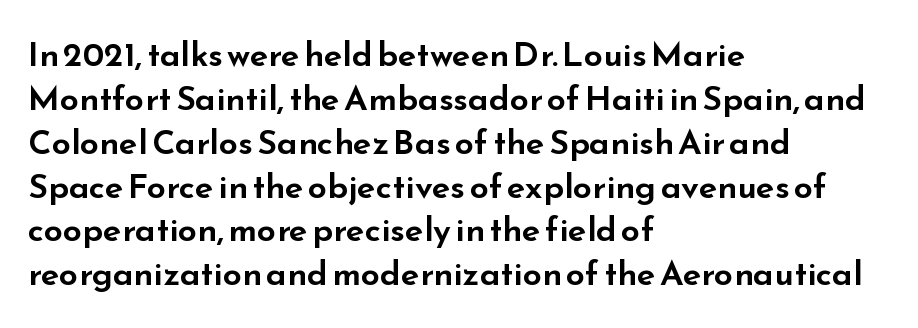
The face used here is a sans, in the tradition of grotesques and geometrics. In terms of letterspacing, this is plain default setting. If you measured baseline to baseline, you'd find a middling distance. The rendering anchors every line to the left-hand side. The font's upright variant was chosen for this text. A typesetter would call this proportional, since set widths differ per character.
